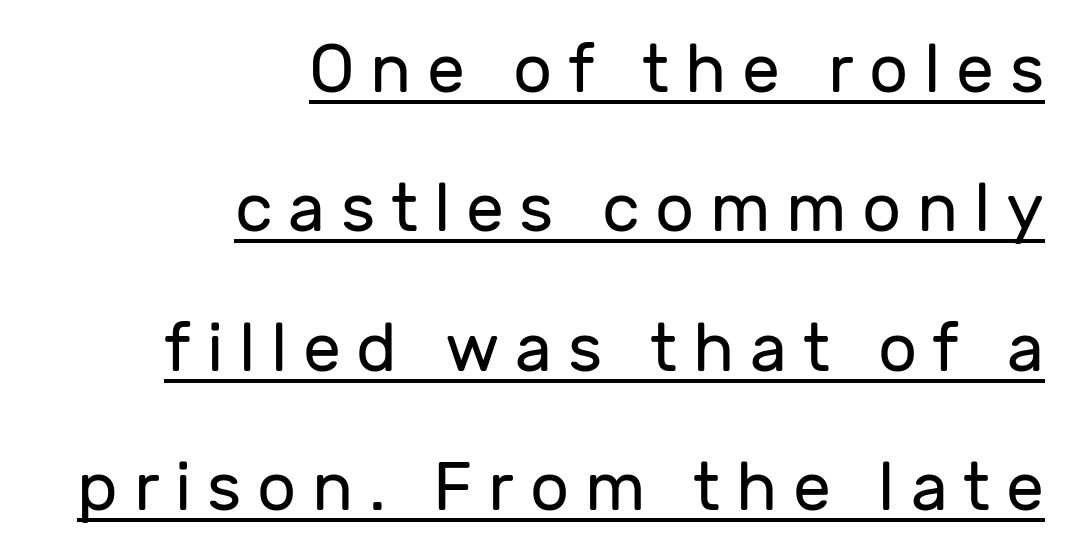
Q: Is the text bold? A: No.
Q: Is the text italic (slanted)? A: No, it is upright.
Q: Is the typeface a serif or a sans-serif typeface? A: Sans-serif.
Q: Is the text underlined? A: Yes.
Q: How is the paragraph aligned? A: Right-aligned.
Q: Is the spacing between letters normal or unusually wide? A: Unusually wide.
Q: Is the spacing between lines tight, normal or loose? A: Loose.
Q: Width (condensed, normal, or wide)? A: Normal.
Q: Stroke contrast? A: Low.
Q: x-height? A: Medium.
Q: Monospaced? A: No.
